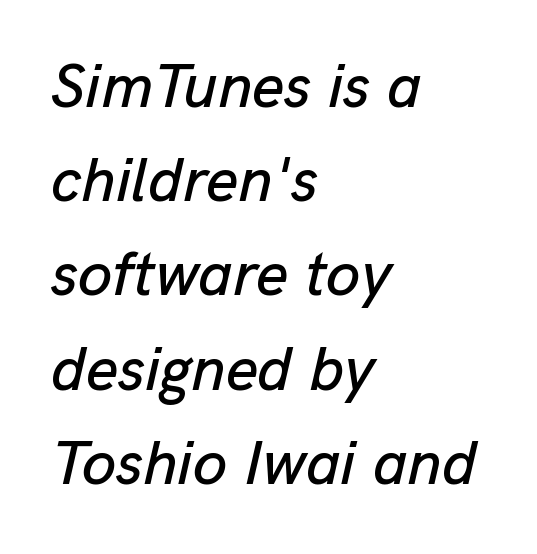
The image shows 62 px text type, italic (leaning right); set left-aligned, normal line spacing (1.52x), normal letter spacing, not underlined; low stroke contrast and a medium x-height.
